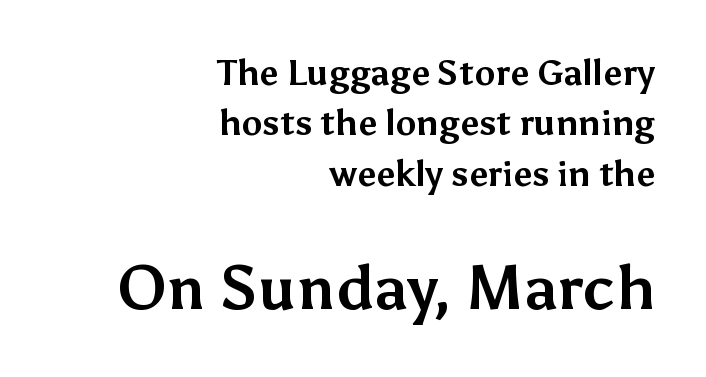
{"serif": "no", "italic": "no", "bold": "yes", "weight": "bold", "width": "normal", "stroke_contrast": "medium", "x_height": "medium", "monospaced": "no", "underline": "no", "align": "right", "line_spacing": "normal", "line_spacing_ratio": 1.44, "letter_spacing": "normal", "letter_spacing_em": 0.0, "larger_block": "second", "size_ratio": 1.74, "glyph_px": 61}
